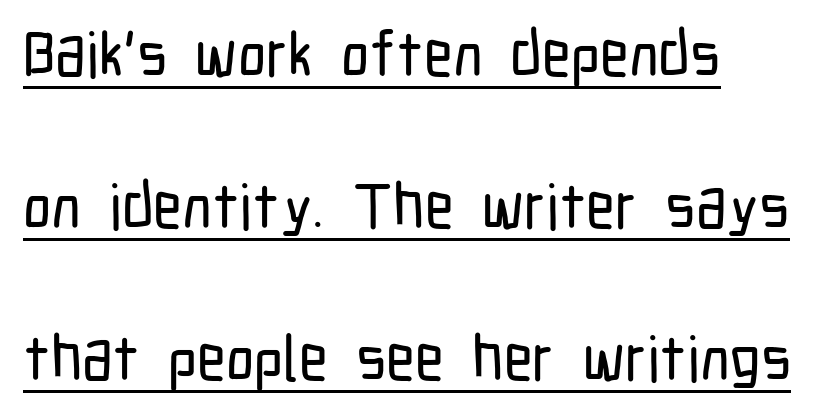
Q: Is the text italic (slanted)? A: No, it is upright.
Q: Is the typeface a serif or a sans-serif typeface? A: Sans-serif.
Q: Is the text underlined? A: Yes.
Q: Is the spacing between letters normal or unusually wide? A: Normal.
Q: Is the spacing between lines tight, normal or loose? A: Loose.
Q: Width (condensed, normal, or wide)? A: Condensed.
Q: Stroke contrast? A: Low.
Q: x-height? A: Medium.
Q: Monospaced? A: No.
